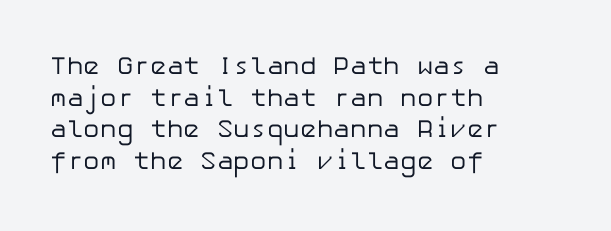
The image shows 25 px text type, upright; set left-aligned, normal line spacing (1.27x), normal letter spacing, not underlined.
